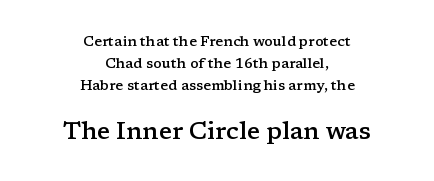
{"italic": "no", "bold": "semi", "underline": "no", "align": "center", "line_spacing": "normal", "line_spacing_ratio": 1.58, "letter_spacing": "normal", "letter_spacing_em": 0.0, "larger_block": "second", "size_ratio": 1.71, "glyph_px": 24}
